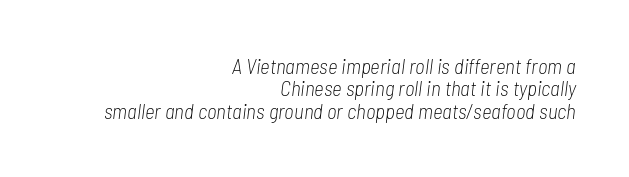
{"italic": "yes", "lean": "right", "slant_degrees": 7, "bold": "no", "underline": "no", "align": "right", "line_spacing": "tight", "line_spacing_ratio": 1.07, "letter_spacing": "normal", "letter_spacing_em": 0.0, "glyph_px": 21}
